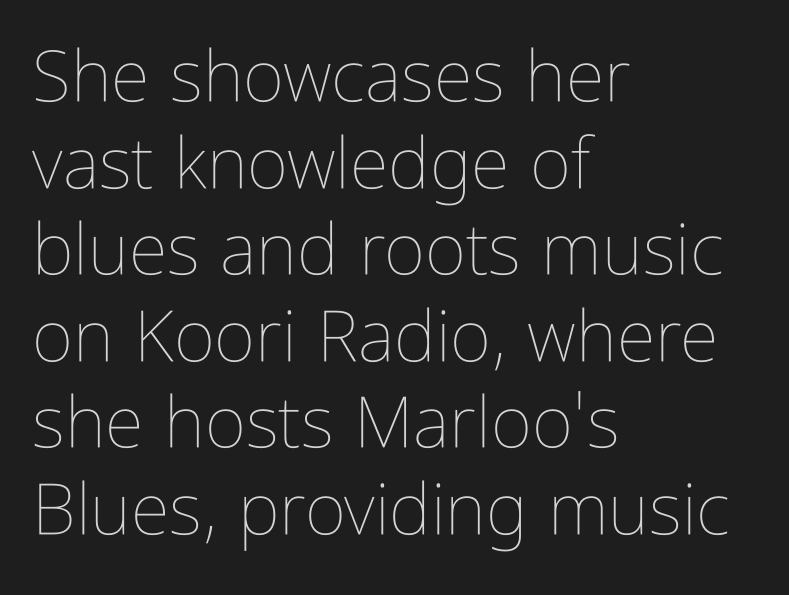
Q: Is the text bold? A: No.
Q: Is the text italic (slanted)? A: No, it is upright.
Q: Is the text underlined? A: No.
Q: How is the paragraph aligned? A: Left-aligned.
Q: Is the spacing between letters normal or unusually wide? A: Normal.
Q: Width (condensed, normal, or wide)? A: Condensed.
Q: Stroke contrast? A: Low.
Q: x-height? A: Medium.
Q: Monospaced? A: No.
